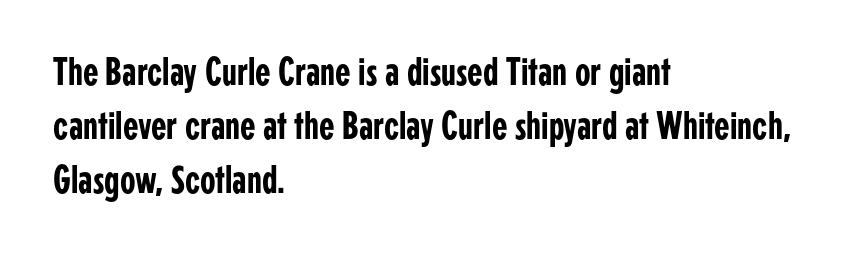
The image shows 40 px condensed sans-serif type, upright; set left-aligned, normal line spacing (1.35x), normal letter spacing, not underlined; low stroke contrast and a medium x-height.
